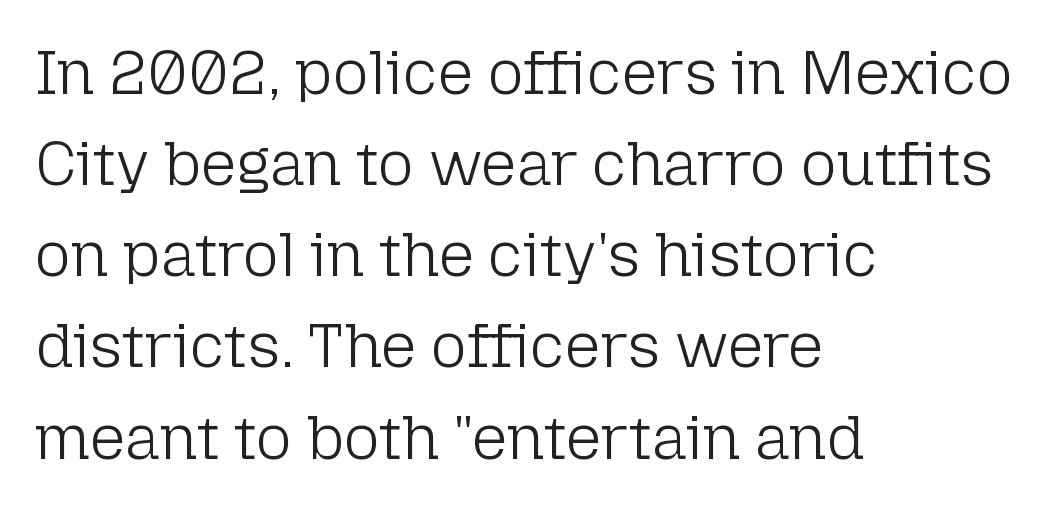
The image shows 62 px light sans-serif type, upright; set left-aligned, normal line spacing (1.47x), normal letter spacing, not underlined; low stroke contrast and a medium x-height.
